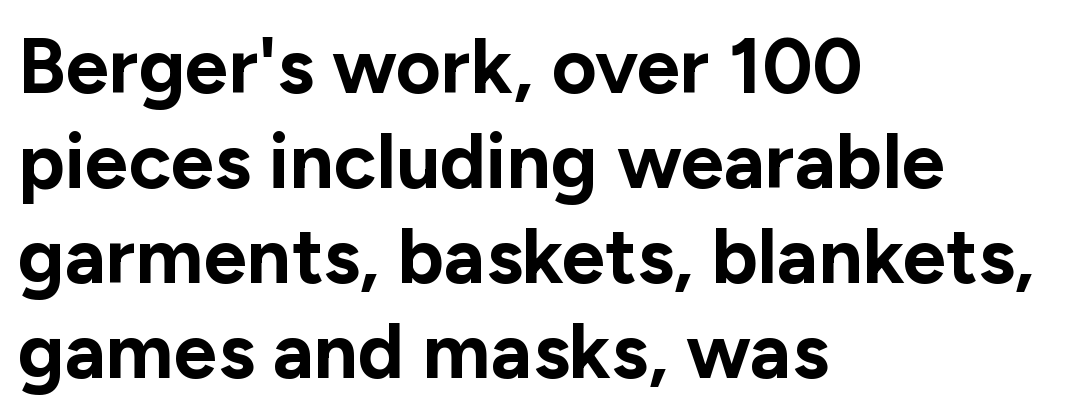
Think of a printed novel: that variable character pitch is what you see here. Visually the block forms a straight wall on the left and a jagged coastline on the right. Nobody touched the tracking dial on this one. Strokes here are thick enough to call this a true bold. No feet cap the strokes, marking this as sans-serif type. Underline: absent.
